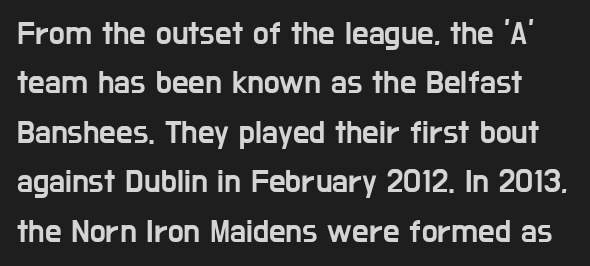
The image shows 33 px condensed sans-serif type, upright; set normal line spacing (1.5x), normal letter spacing, not underlined; low stroke contrast and a medium x-height.
